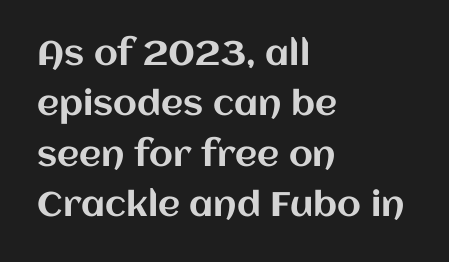
Q: Is the text italic (slanted)? A: No, it is upright.
Q: Is the text underlined? A: No.
Q: How is the paragraph aligned? A: Left-aligned.
Q: Is the spacing between letters normal or unusually wide? A: Normal.
Q: Is the spacing between lines tight, normal or loose? A: Normal.
Q: Width (condensed, normal, or wide)? A: Normal.
Q: Stroke contrast? A: Medium.
Q: x-height? A: Large.
Q: Monospaced? A: No.
